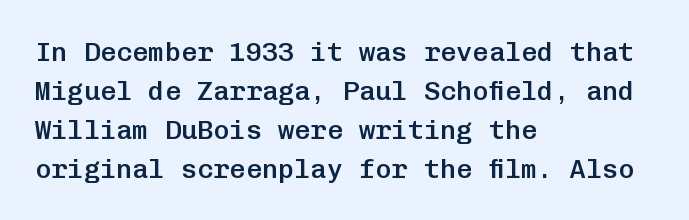
Spacing between characters is what you'd get straight out of the box. The space directly below the letters is spotless. The lines are quadded left. This sample uses an upright cut, with every glyph sitting square on the baseline. Look at the stroke-to-counter ratio: somewhat heavy, a semibold.
